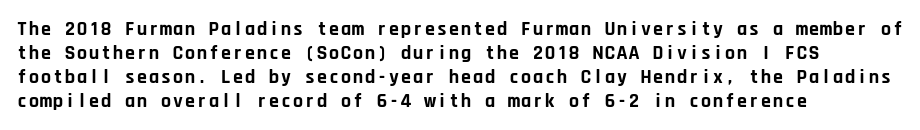
Posture: upright roman. Between one letter and the next there's only the usual sliver of space. Layout note: lines flush left. Clear beneath every line of the passage. The characters look thick and weighty, a clear bold.
